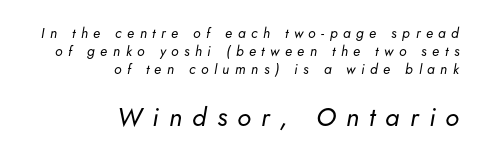
The image shows 26 px text type, italic (leaning right); set right-aligned, normal line spacing (1.28x), unusually wide letter spacing (+0.39 em), not underlined; the second (bottom) block is 1.86x larger.
